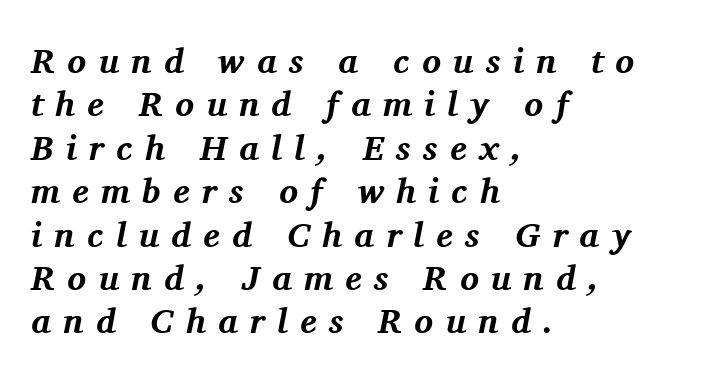
Rule under the text: the space is simply empty. The text was rendered using a seriffed face with decorative stroke endings. Looking at the ascenders, they clearly lean. The lines are quadded left.
